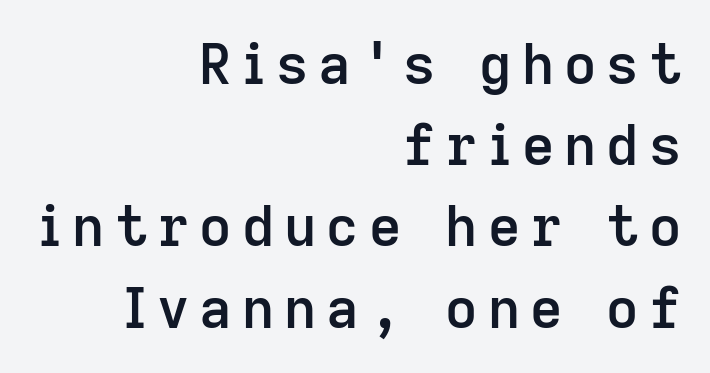
Q: Is the text bold? A: Semi-bold.
Q: Is the text italic (slanted)? A: No, it is upright.
Q: Is the typeface a serif or a sans-serif typeface? A: Sans-serif.
Q: Is the text underlined? A: No.
Q: How is the paragraph aligned? A: Right-aligned.
Q: Is the spacing between lines tight, normal or loose? A: Normal.
Q: Width (condensed, normal, or wide)? A: Normal.
Q: Stroke contrast? A: Low.
Q: x-height? A: Medium.
Q: Monospaced? A: No.
